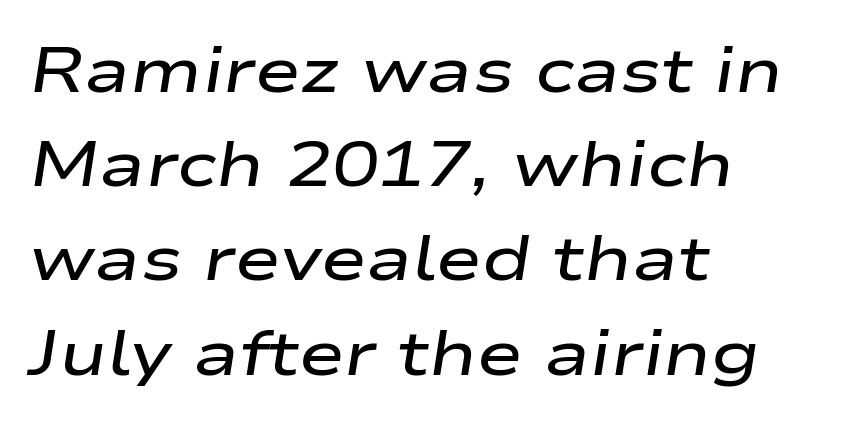
The image shows 62 px semibold, wide type, italic (leaning right); set left-aligned, normal line spacing (1.52x), normal letter spacing, not underlined; low stroke contrast and a medium x-height.
